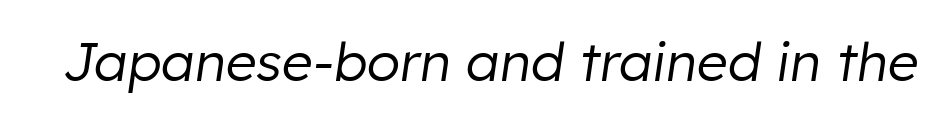
You could not count columns in this text — the font is proportionally spaced. If you drew a line through each stem, it would be angled. Glance below the letters and you will spot only blank space. Each word holds together tightly as a unit, with standard inter-letter gaps. Stem width sits at or under what a default text font uses.
